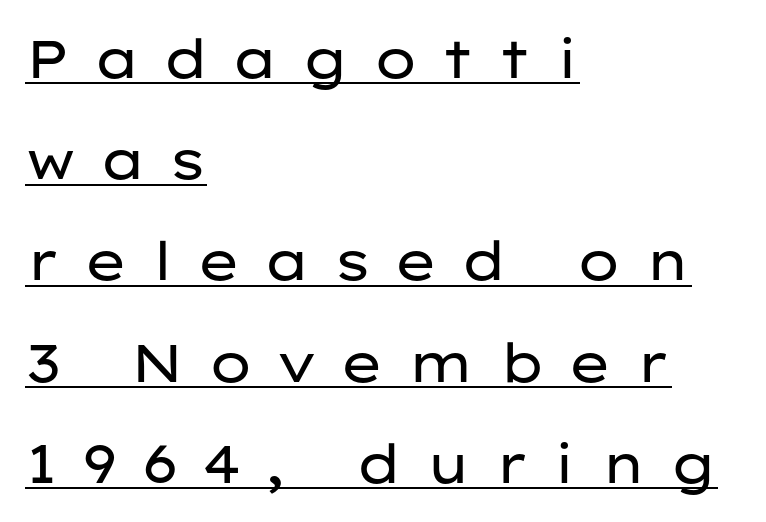
{"serif": "no", "italic": "no", "bold": "no", "weight": "regular", "width": "wide", "stroke_contrast": "low", "x_height": "medium", "monospaced": "no", "underline": "yes", "align": "left", "line_spacing": "loose", "line_spacing_ratio": 1.91, "letter_spacing": "wide", "letter_spacing_em": 0.43, "glyph_px": 53}
